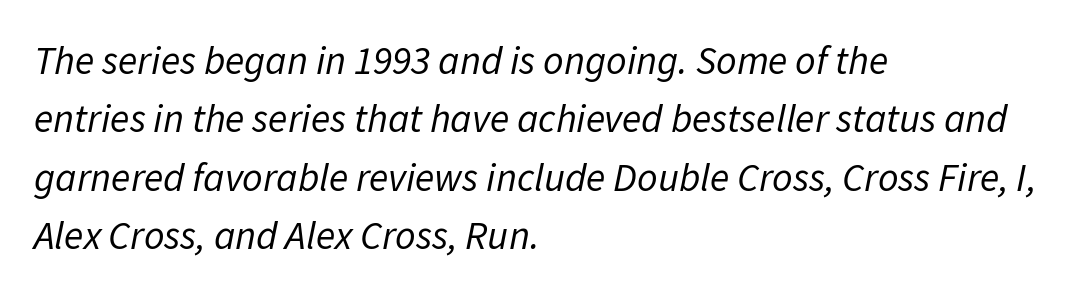
{"italic": "yes", "lean": "right", "slant_degrees": 11, "bold": "no", "weight": "regular", "width": "normal", "stroke_contrast": "low", "x_height": "medium", "monospaced": "no", "underline": "no", "align": "left", "line_spacing": "normal", "line_spacing_ratio": 1.46, "letter_spacing": "normal", "letter_spacing_em": 0.0, "glyph_px": 40}
